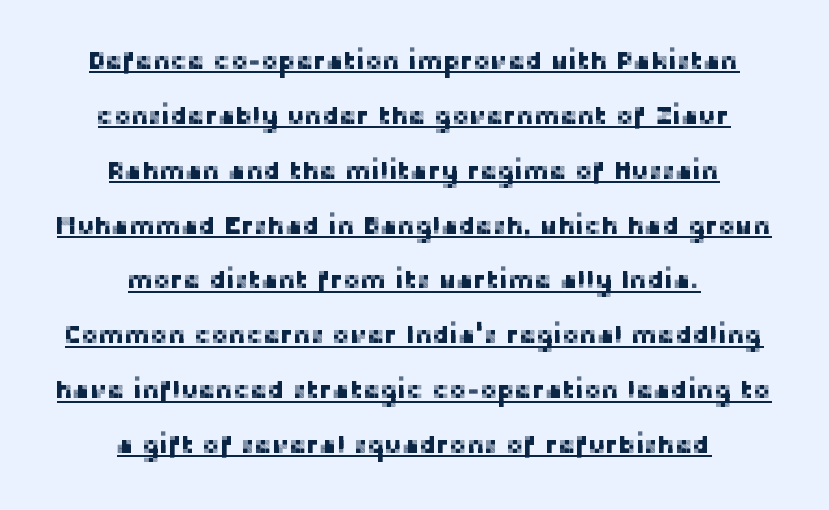
{"italic": "no", "underline": "yes", "align": "center", "line_spacing": "loose", "line_spacing_ratio": 2.11, "letter_spacing": "normal", "letter_spacing_em": 0.0, "glyph_px": 26}
